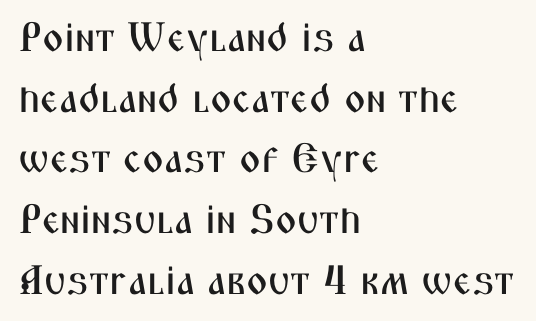
{"serif": "no", "italic": "no", "width": "condensed", "stroke_contrast": "medium", "x_height": "medium", "monospaced": "no", "underline": "no", "align": "left", "line_spacing": "normal", "line_spacing_ratio": 1.48, "letter_spacing": "normal", "letter_spacing_em": 0.0, "glyph_px": 41}
